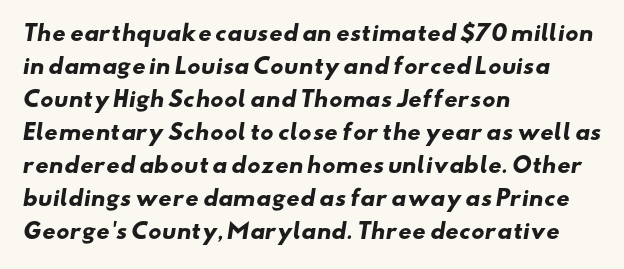
The image shows 21 px bold type; set left-aligned, normal line spacing (1.57x), normal letter spacing, not underlined.
